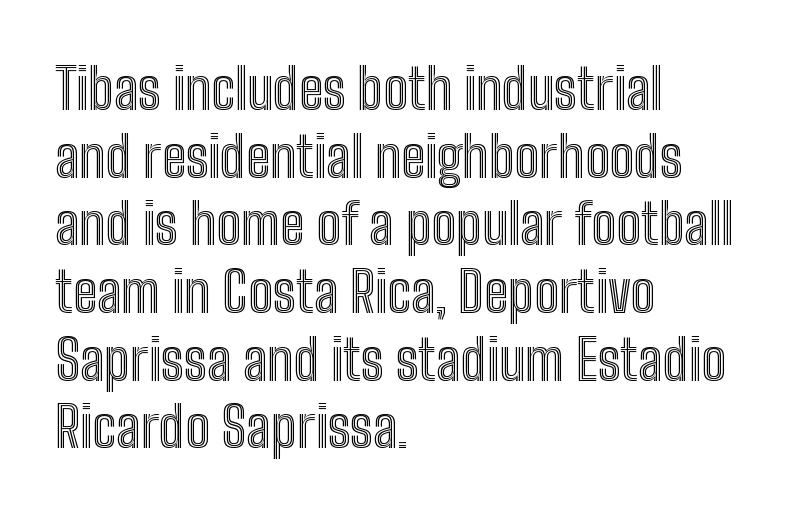
{"italic": "no", "width": "condensed", "x_height": "medium", "monospaced": "no", "underline": "no", "align": "left", "line_spacing_ratio": 1.23, "letter_spacing": "normal", "letter_spacing_em": 0.0, "glyph_px": 55}
